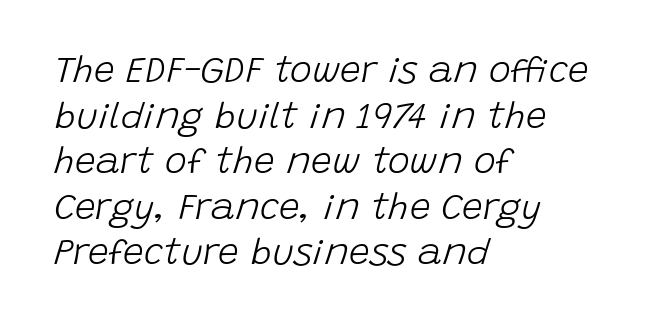
Each row of text sits above clean, open space. No letter is thick-stroked: the sample isn't bold. There's an unmistakable incline to the writing here. Character widths vary here, with narrow letters taking less room than wide ones. Left-aligned paragraph, ragged on the right.
